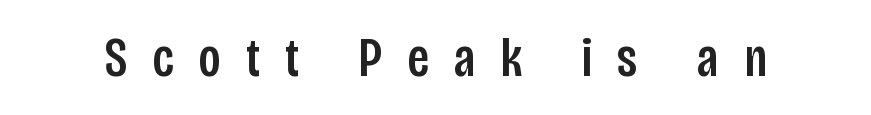
Anything drawn beneath the words? Only blank space. The letters stand upright; this is a roman face. The characters display no serif detailing; their extremities are plain. There is plenty of visible air inserted between adjacent glyphs. Looks like regular typesetting: each glyph gets only the width it needs.
